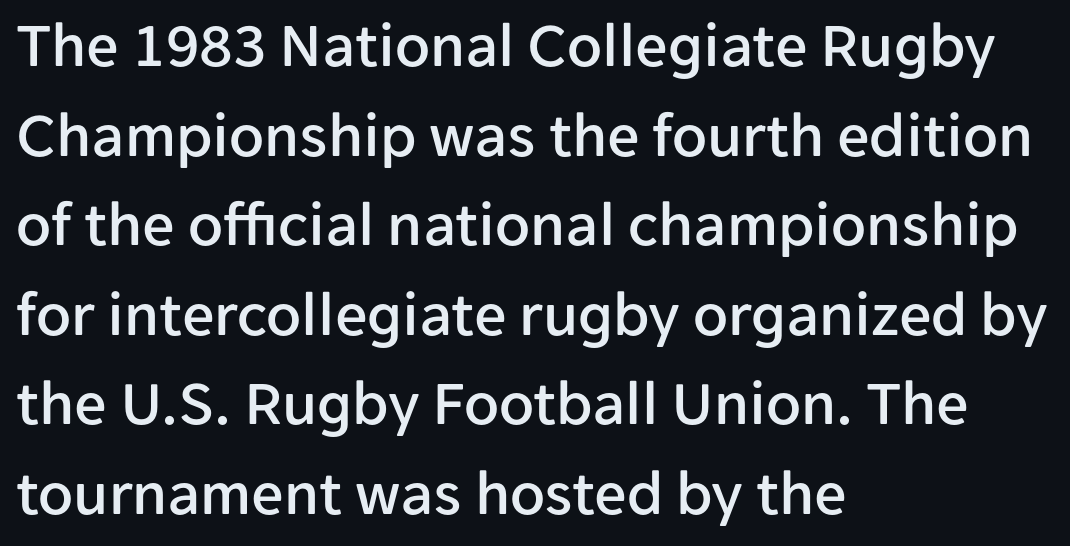
Q: Is the text italic (slanted)? A: No, it is upright.
Q: Is the typeface a serif or a sans-serif typeface? A: Sans-serif.
Q: Is the text underlined? A: No.
Q: How is the paragraph aligned? A: Left-aligned.
Q: Is the spacing between letters normal or unusually wide? A: Normal.
Q: Is the spacing between lines tight, normal or loose? A: Normal.
Q: Width (condensed, normal, or wide)? A: Normal.
Q: Stroke contrast? A: Low.
Q: x-height? A: Medium.
Q: Monospaced? A: No.
